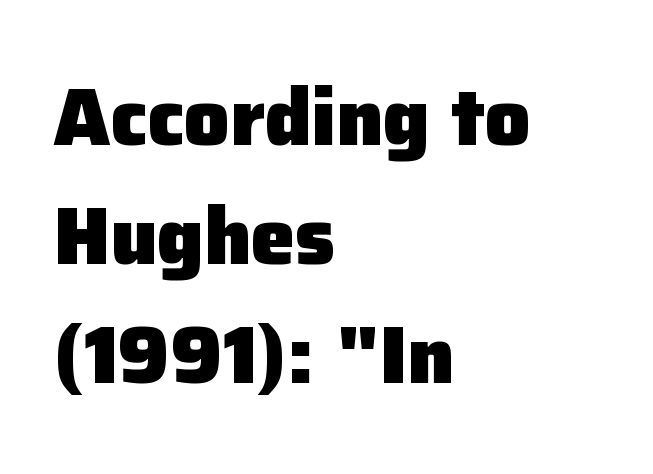
Does the type have serifs? No, each stem ends abruptly. The passage shown is not underscored anywhere. The passage shown is emphatically bold. The paragraph shown leans on its left margin. The rows are spaced the way most documents space them. These lines are rendered in a variable-pitch font.
